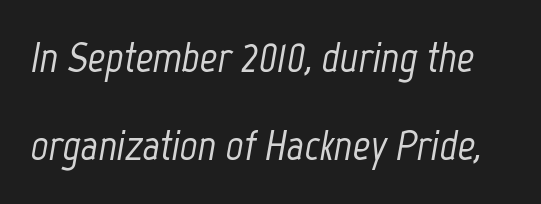
{"italic": "yes", "lean": "right", "slant_degrees": 12, "width": "condensed", "stroke_contrast": "low", "x_height": "medium", "monospaced": "no", "underline": "no", "line_spacing": "loose", "line_spacing_ratio": 2.05, "letter_spacing": "normal", "letter_spacing_em": 0.0, "glyph_px": 43}
